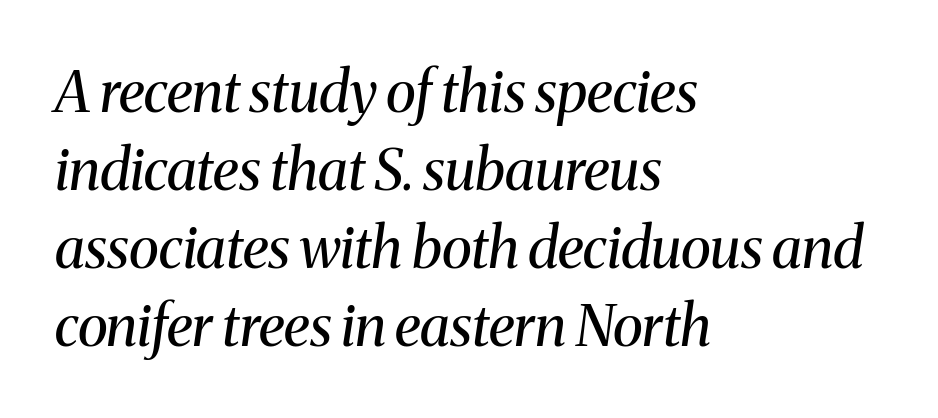
{"serif": "yes", "italic": "yes", "lean": "right", "slant_degrees": 8, "bold": "no", "weight": "regular", "width": "normal", "stroke_contrast": "medium", "x_height": "medium", "monospaced": "no", "underline": "no", "align": "left", "line_spacing": "normal", "line_spacing_ratio": 1.37, "letter_spacing": "normal", "letter_spacing_em": 0.0, "glyph_px": 57}
